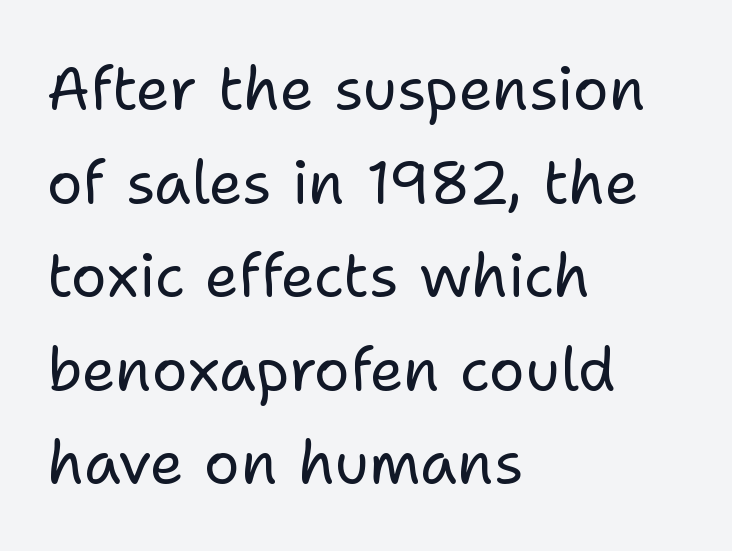
Q: Is the text bold? A: No.
Q: Is the text italic (slanted)? A: No, it is upright.
Q: Is the typeface a serif or a sans-serif typeface? A: Sans-serif.
Q: Is the text underlined? A: No.
Q: How is the paragraph aligned? A: Left-aligned.
Q: Is the spacing between letters normal or unusually wide? A: Normal.
Q: Is the spacing between lines tight, normal or loose? A: Normal.
Q: Width (condensed, normal, or wide)? A: Normal.
Q: Stroke contrast? A: Low.
Q: x-height? A: Medium.
Q: Monospaced? A: No.
